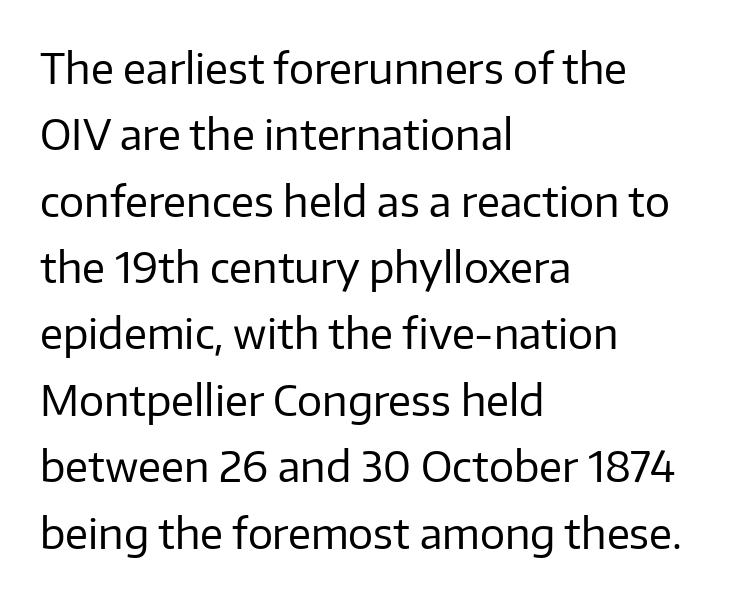
{"serif": "no", "italic": "no", "bold": "no", "weight": "regular", "width": "normal", "stroke_contrast": "low", "x_height": "medium", "monospaced": "no", "underline": "no", "align": "left", "line_spacing": "normal", "line_spacing_ratio": 1.58, "letter_spacing": "normal", "letter_spacing_em": 0.0, "glyph_px": 42}
